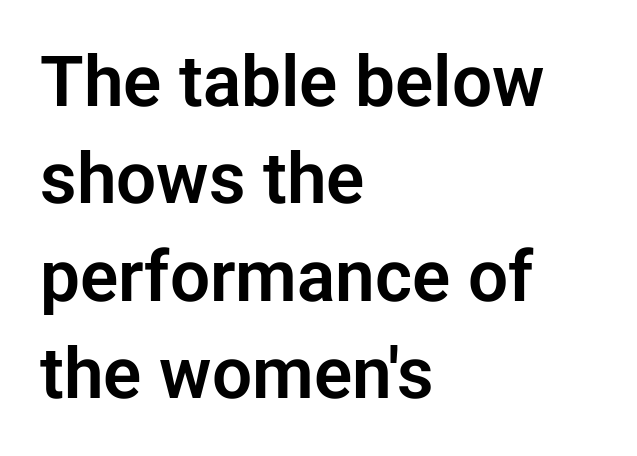
Q: Is the text italic (slanted)? A: No, it is upright.
Q: Is the typeface a serif or a sans-serif typeface? A: Sans-serif.
Q: Is the text underlined? A: No.
Q: How is the paragraph aligned? A: Left-aligned.
Q: Is the spacing between letters normal or unusually wide? A: Normal.
Q: Is the spacing between lines tight, normal or loose? A: Normal.
Q: Width (condensed, normal, or wide)? A: Normal.
Q: Stroke contrast? A: Low.
Q: x-height? A: Medium.
Q: Monospaced? A: No.
